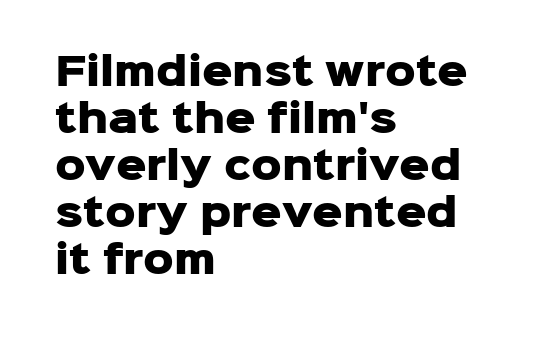
Observe the ordinary spacing: letters are neighbours, not strangers. Typeset ragged right — the left edge is the straight one. Note: no serifs on the glyphs. Nope, not italic — everything's standing straight. Each letter keeps its own natural width here, so spacing adapts to shape.
